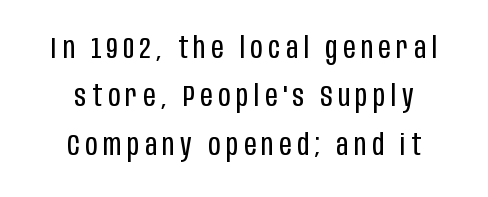
Q: Is the text bold? A: No.
Q: Is the text italic (slanted)? A: No, it is upright.
Q: Is the typeface a serif or a sans-serif typeface? A: Sans-serif.
Q: Is the text underlined? A: No.
Q: How is the paragraph aligned? A: Centered.
Q: Is the spacing between lines tight, normal or loose? A: Normal.
Q: Width (condensed, normal, or wide)? A: Condensed.
Q: Stroke contrast? A: Low.
Q: x-height? A: Large.
Q: Monospaced? A: No.
